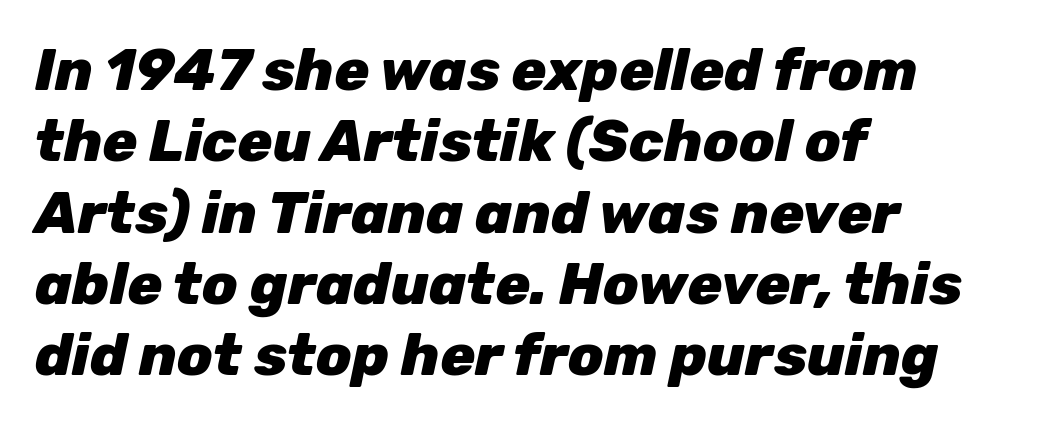
{"italic": "yes", "lean": "right", "slant_degrees": 12, "bold": "yes", "weight": "heavy", "width": "normal", "stroke_contrast": "low", "x_height": "medium", "monospaced": "no", "underline": "no", "align": "left", "line_spacing_ratio": 1.23, "letter_spacing": "normal", "letter_spacing_em": 0.0, "glyph_px": 58}
